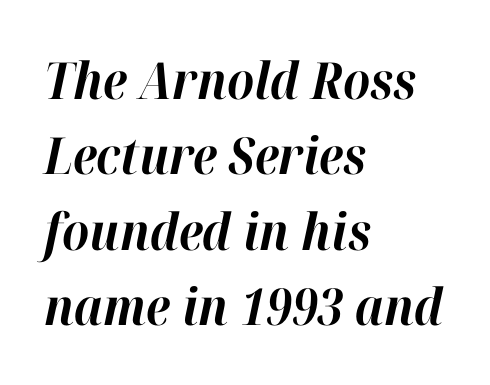
When letters slant like this, we call the style italic. Tracking value appears to be zero — textbook default spacing. Quick note: underline off. What's the leading like? Ordinary, nothing unusual.
